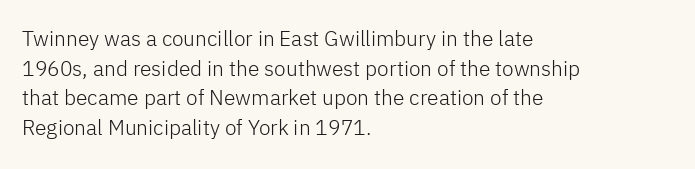
Quick note: underline off. Do the letters lean? They stand straight. The text block is weighted toward the left margin, trailing off unevenly rightward. This rendering leaves character spacing at its baseline value. Vertical spacing — default.
